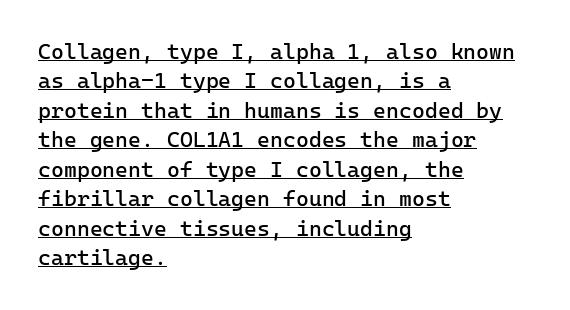
{"italic": "no", "bold": "no", "underline": "yes", "align": "left", "line_spacing": "normal", "line_spacing_ratio": 1.34, "letter_spacing": "normal", "letter_spacing_em": 0.0, "glyph_px": 22}
